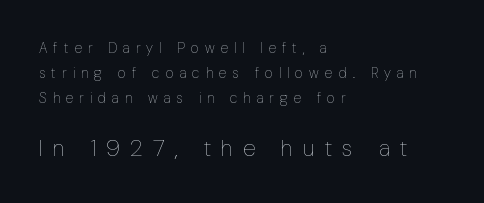
{"italic": "no", "bold": "no", "underline": "no", "align": "left", "line_spacing_ratio": 1.79, "letter_spacing": "wide", "letter_spacing_em": 0.43, "larger_block": "second", "size_ratio": 1.64, "glyph_px": 23}
